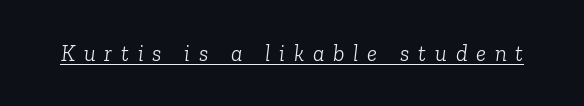
Q: Is the text bold? A: No.
Q: Is the text italic (slanted)? A: Yes, it leans right by about 6 degrees.
Q: Is the text underlined? A: Yes.
Q: Is the spacing between letters normal or unusually wide? A: Unusually wide.
